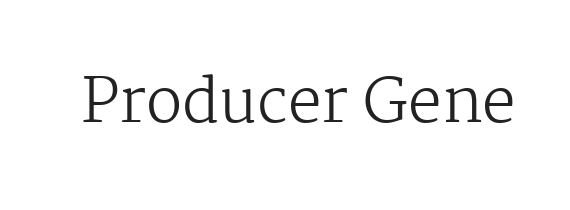
The image shows 60 px regular-weight serif type, upright; set normal letter spacing, not underlined; medium stroke contrast and a medium x-height.
